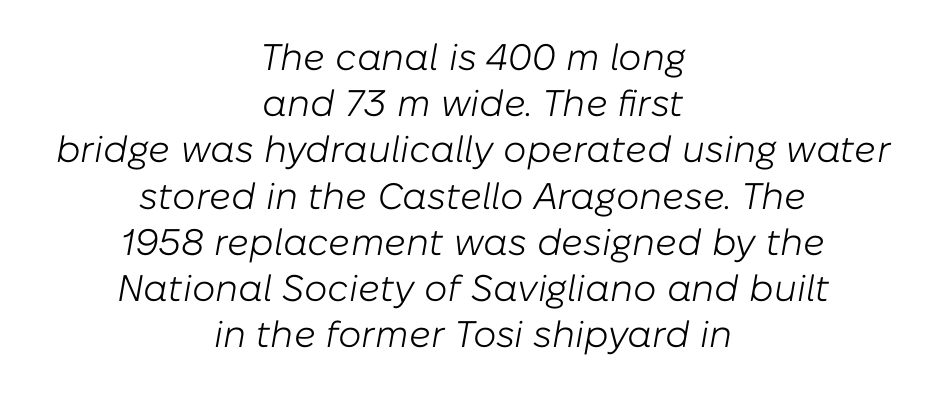
Stems here are at most as thick as an everyday book face. The lines sit at an ordinary, default distance from one another. Descenders hang freely into open space. Neither beginnings nor endings align; midpoints do. These lines were composed using italics.
